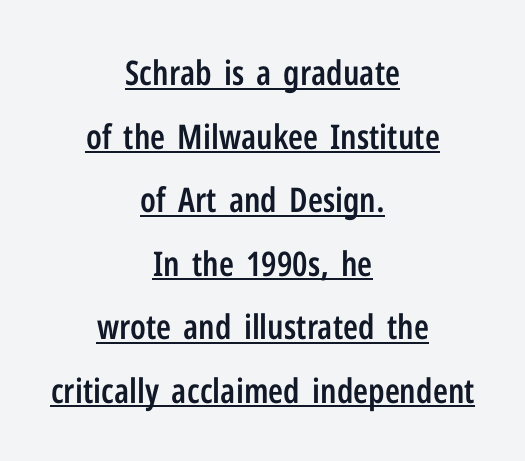
A typesetter would label this face a sans. The gaps between neighbouring characters are ordinary and unremarkable. A centered setting, common on invitations and titles, is used for this passage. Each letter keeps its own natural width here, so spacing adapts to shape. Ascenders rise straight up at ninety degrees.
